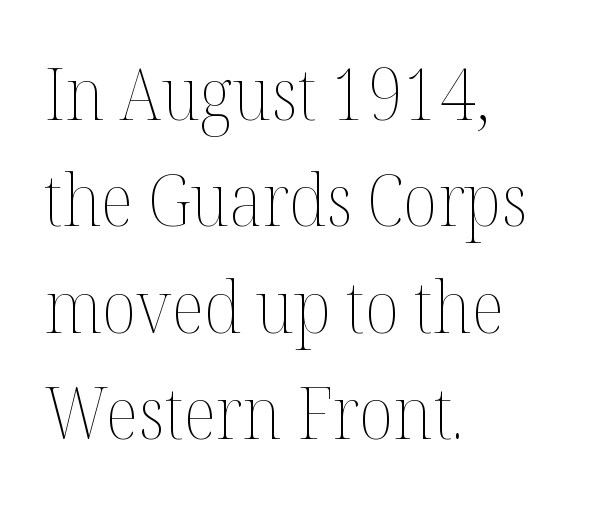
The image shows 71 px thin type, upright; set left-aligned, normal line spacing (1.5x), normal letter spacing, not underlined; medium stroke contrast and a medium x-height.
